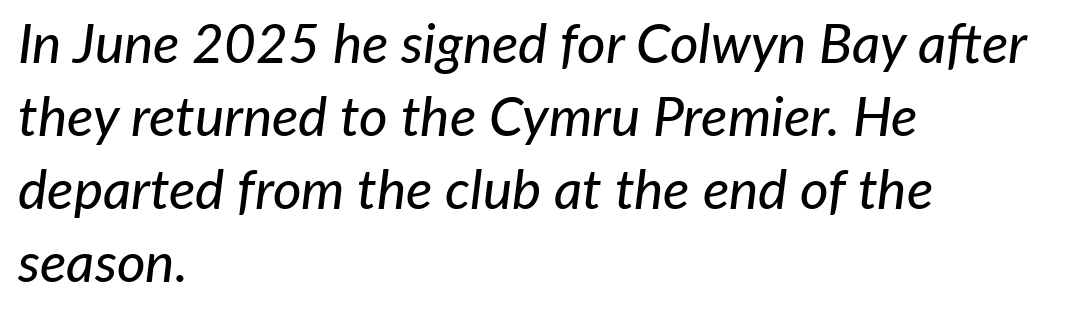
{"italic": "yes", "lean": "right", "slant_degrees": 7, "width": "normal", "stroke_contrast": "low", "x_height": "medium", "monospaced": "no", "underline": "no", "align": "left", "line_spacing": "normal", "line_spacing_ratio": 1.33, "letter_spacing": "normal", "letter_spacing_em": 0.0, "glyph_px": 55}
